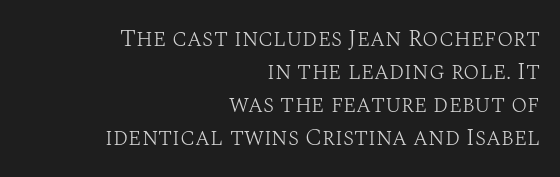
Q: Is the text bold? A: No.
Q: Is the text italic (slanted)? A: No, it is upright.
Q: Is the text underlined? A: No.
Q: How is the paragraph aligned? A: Right-aligned.
Q: Is the spacing between letters normal or unusually wide? A: Normal.
Q: Is the spacing between lines tight, normal or loose? A: Normal.
